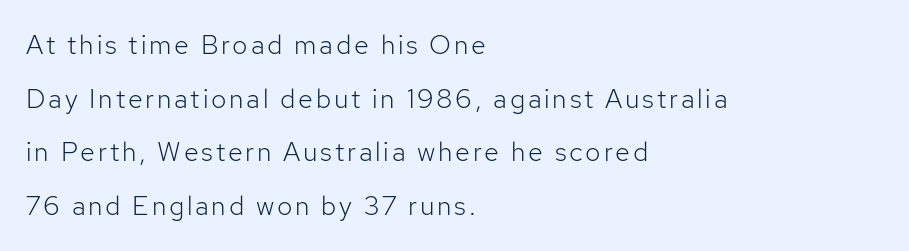
Q: Is the text bold? A: No.
Q: Is the text italic (slanted)? A: No, it is upright.
Q: Is the text underlined? A: No.
Q: How is the paragraph aligned? A: Left-aligned.
Q: Is the spacing between lines tight, normal or loose? A: Loose.
